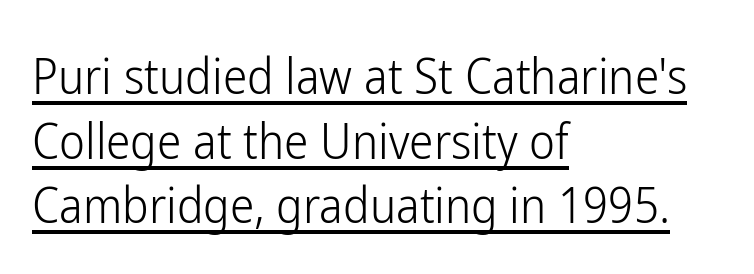
Decoration check: the copy is underlined. These lines are composed in type without serifs. Tracking value appears to be zero — textbook default spacing. Spacing verdict: proportional, widths tailored to each character. The designer left line spacing at the default.
